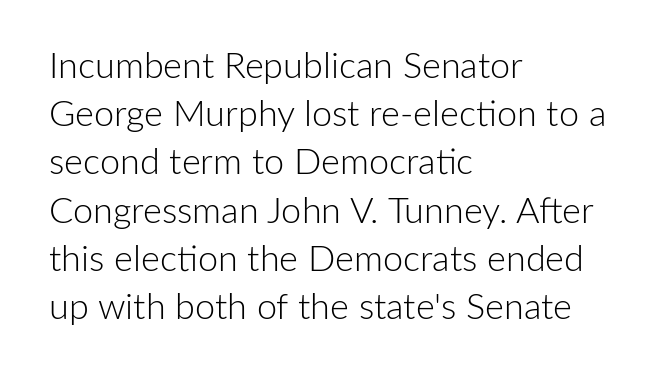
Q: Is the text bold? A: No.
Q: Is the text italic (slanted)? A: No, it is upright.
Q: Is the typeface a serif or a sans-serif typeface? A: Sans-serif.
Q: Is the text underlined? A: No.
Q: How is the paragraph aligned? A: Left-aligned.
Q: Is the spacing between letters normal or unusually wide? A: Normal.
Q: Is the spacing between lines tight, normal or loose? A: Normal.
Q: Width (condensed, normal, or wide)? A: Normal.
Q: Stroke contrast? A: Low.
Q: x-height? A: Medium.
Q: Monospaced? A: No.
